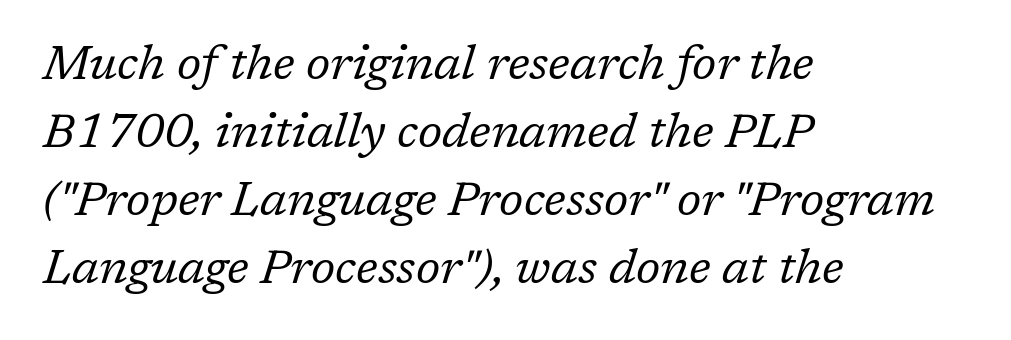
{"serif": "yes", "italic": "yes", "lean": "right", "slant_degrees": 17, "bold": "no", "weight": "regular", "width": "normal", "stroke_contrast": "low", "x_height": "medium", "monospaced": "no", "underline": "no", "align": "left", "line_spacing": "normal", "line_spacing_ratio": 1.42, "letter_spacing": "normal", "letter_spacing_em": 0.0, "glyph_px": 48}
